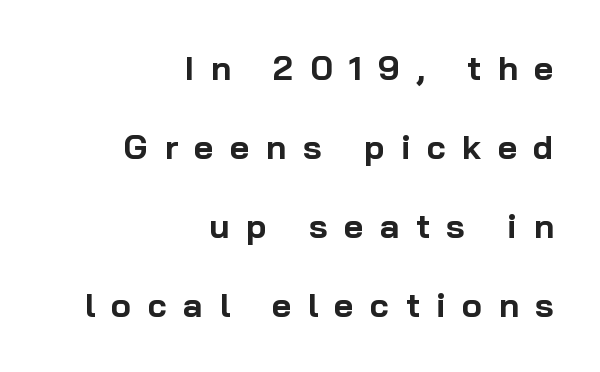
The image shows 34 px bold sans-serif type, upright; set right-aligned, loose line spacing (2.32x), unusually wide letter spacing (+0.48 em), not underlined; low stroke contrast and a medium x-height.
